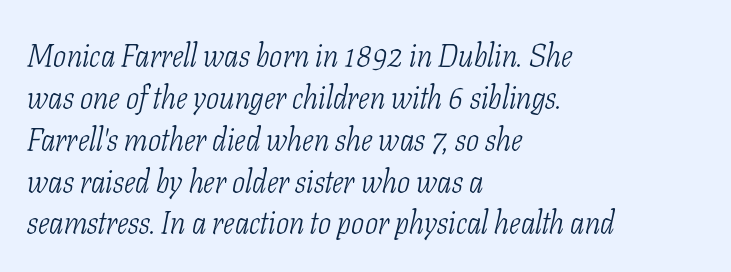
Letter spacing: default. Beneath every word, the page is bare. Students, observe: this is what conventionally led text looks like. The passage shown leans; its letterforms are oblique. Every row of glyphs begins at an identical x-position on the left.
